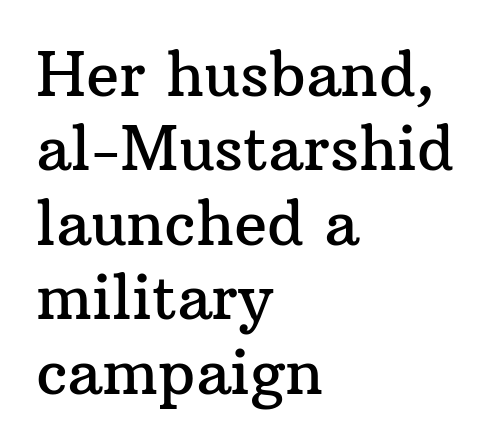
Each word holds together tightly as a unit, with standard inter-letter gaps. Only glyphs here, with clear space below each row. Horizontal alignment here is leftward, the default for most running prose. These lines are composed in type with serifs.
